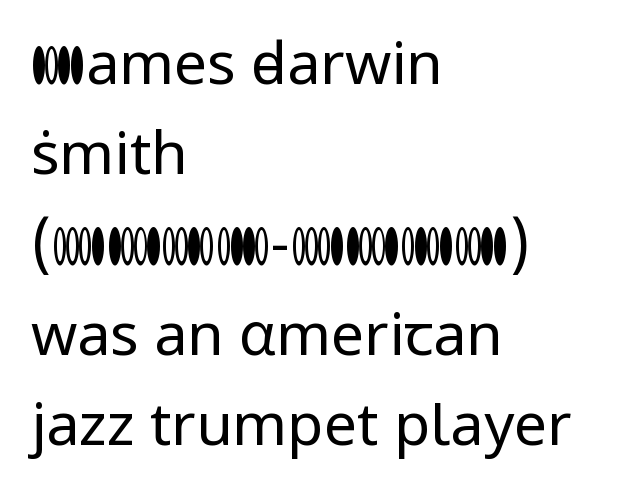
Q: Is the text bold? A: No.
Q: Is the text italic (slanted)? A: No, it is upright.
Q: Is the typeface a serif or a sans-serif typeface? A: Sans-serif.
Q: Is the text underlined? A: No.
Q: How is the paragraph aligned? A: Left-aligned.
Q: Is the spacing between letters normal or unusually wide? A: Normal.
Q: Is the spacing between lines tight, normal or loose? A: Normal.
Q: Width (condensed, normal, or wide)? A: Normal.
Q: Stroke contrast? A: Low.
Q: x-height? A: Medium.
Q: Monospaced? A: No.
